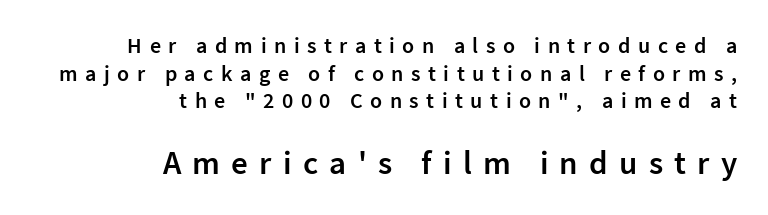
The image shows 33 px semibold sans-serif type, upright; set right-aligned, normal line spacing (1.26x), unusually wide letter spacing (+0.34 em), not underlined; the second (bottom) block is 1.5x larger; low stroke contrast and a medium x-height.
